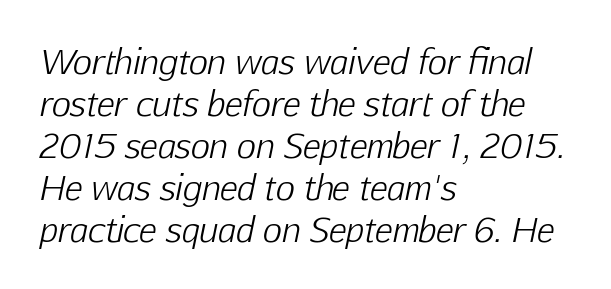
{"italic": "yes", "lean": "right", "slant_degrees": 12, "bold": "no", "weight": "light", "width": "normal", "stroke_contrast": "low", "x_height": "medium", "monospaced": "no", "underline": "no", "align": "left", "line_spacing": "normal", "line_spacing_ratio": 1.27, "letter_spacing": "normal", "letter_spacing_em": 0.0, "glyph_px": 33}
